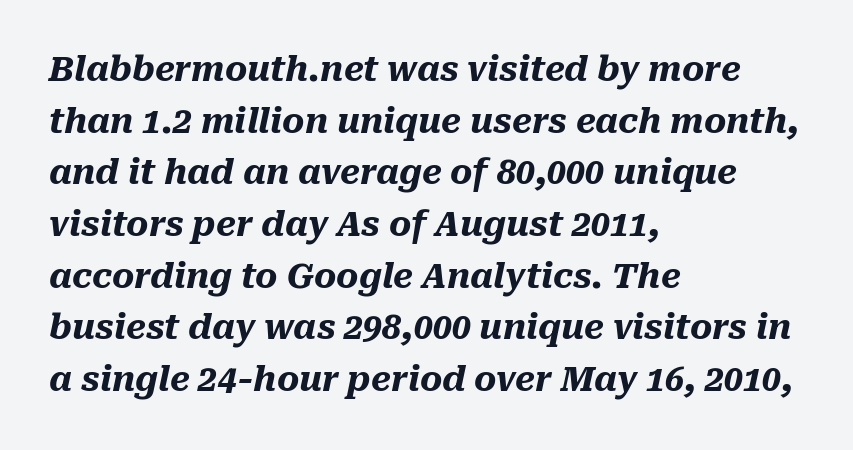
Q: Is the text bold? A: Yes.
Q: Is the text italic (slanted)? A: Yes, it leans right by about 10 degrees.
Q: Is the text underlined? A: No.
Q: How is the paragraph aligned? A: Left-aligned.
Q: Is the spacing between letters normal or unusually wide? A: Normal.
Q: Is the spacing between lines tight, normal or loose? A: Normal.
Q: Width (condensed, normal, or wide)? A: Normal.
Q: Stroke contrast? A: Medium.
Q: x-height? A: Medium.
Q: Monospaced? A: No.
